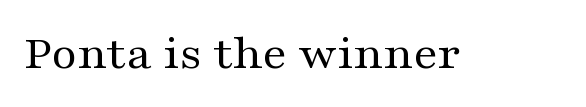
The image shows 50 px regular-weight, wide serif type, upright; set normal letter spacing, not underlined; medium stroke contrast and a medium x-height.
